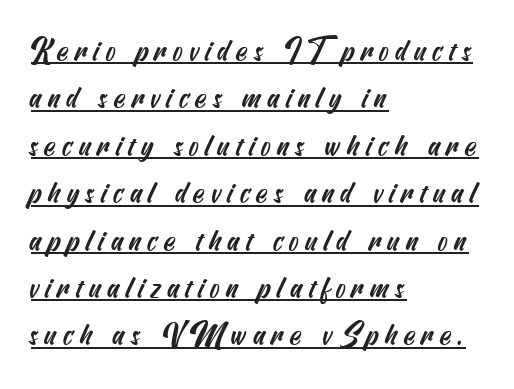
Visually the block forms a straight wall on the left and a jagged coastline on the right. The typeface chosen for these lines omits serifs. The rendering uses a moderate line-height, typical for paragraphs. Has an underline been added? It has. Someone cranked the tracking dial way up on this one.
